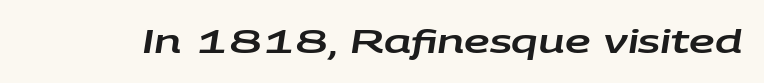
{"italic": "yes", "lean": "right", "slant_degrees": 9, "width": "wide", "stroke_contrast": "low", "x_height": "large", "monospaced": "no", "underline": "no", "letter_spacing": "normal", "letter_spacing_em": 0.0, "glyph_px": 32}
